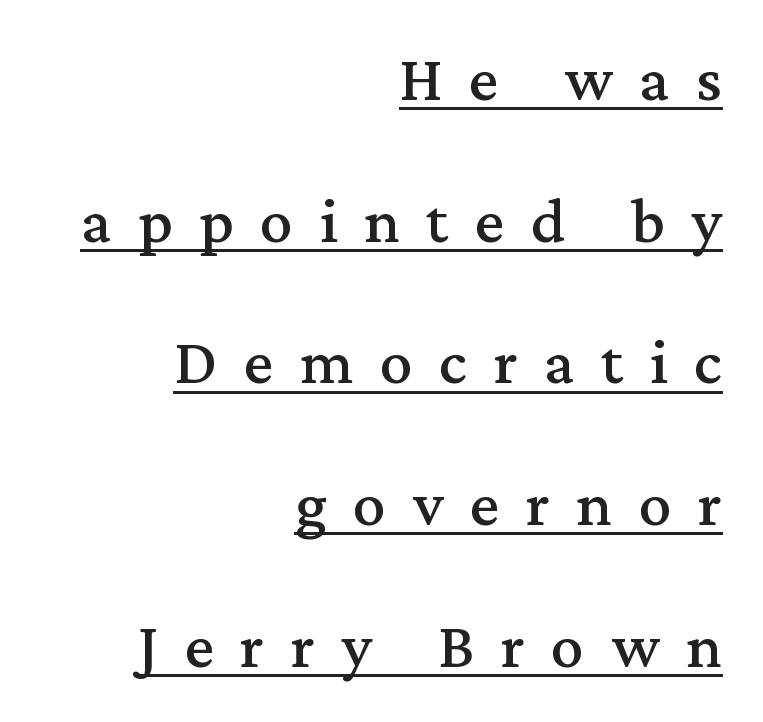
Q: Is the text italic (slanted)? A: No, it is upright.
Q: Is the typeface a serif or a sans-serif typeface? A: Serif.
Q: Is the text underlined? A: Yes.
Q: How is the paragraph aligned? A: Right-aligned.
Q: Is the spacing between letters normal or unusually wide? A: Unusually wide.
Q: Is the spacing between lines tight, normal or loose? A: Loose.
Q: Width (condensed, normal, or wide)? A: Normal.
Q: Stroke contrast? A: Medium.
Q: x-height? A: Medium.
Q: Monospaced? A: No.
